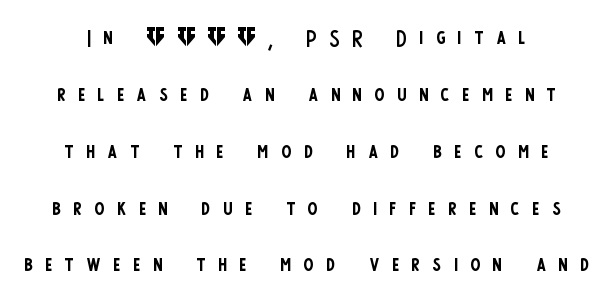
Loose tracking; the words dissolve into strings of separated letters. The font's upright variant was chosen for this text. The weight tops out at a normal text grade. Serifs: no, the terminals of the letterforms are clean.
